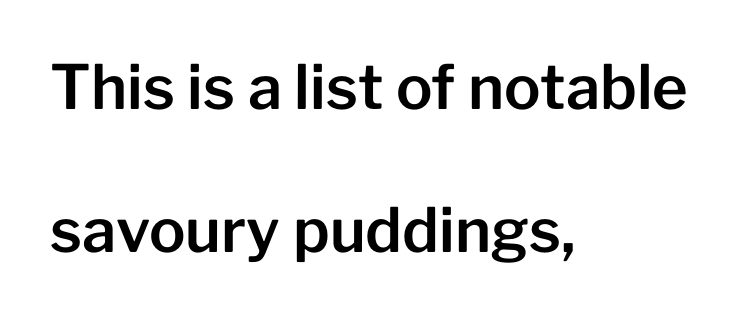
The leading is generous, giving the passage an open texture. Looks like regular typesetting: each glyph gets only the width it needs. Nobody touched the tracking dial on this one. Designer's note — italics off, roman on.
